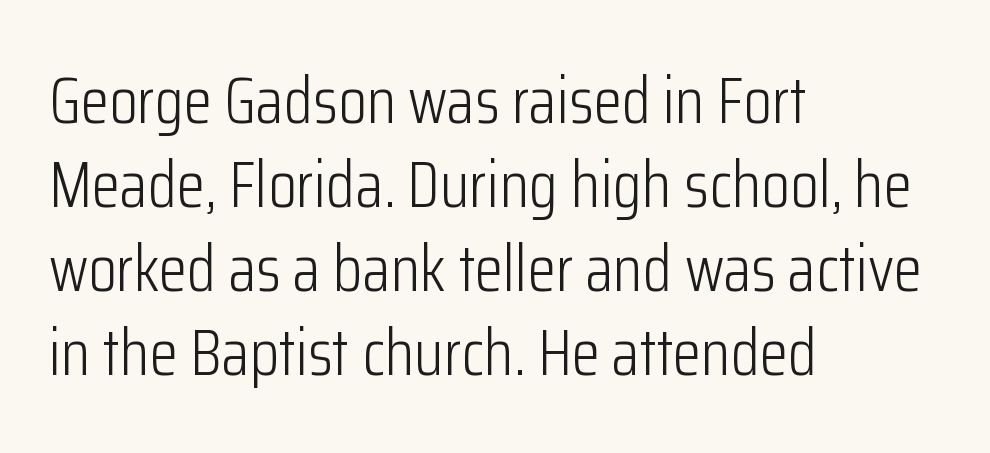
Q: Is the text bold? A: No.
Q: Is the text italic (slanted)? A: No, it is upright.
Q: Is the typeface a serif or a sans-serif typeface? A: Sans-serif.
Q: Is the text underlined? A: No.
Q: How is the paragraph aligned? A: Left-aligned.
Q: Is the spacing between letters normal or unusually wide? A: Normal.
Q: Is the spacing between lines tight, normal or loose? A: Normal.
Q: Width (condensed, normal, or wide)? A: Condensed.
Q: Stroke contrast? A: Low.
Q: x-height? A: Medium.
Q: Monospaced? A: No.
